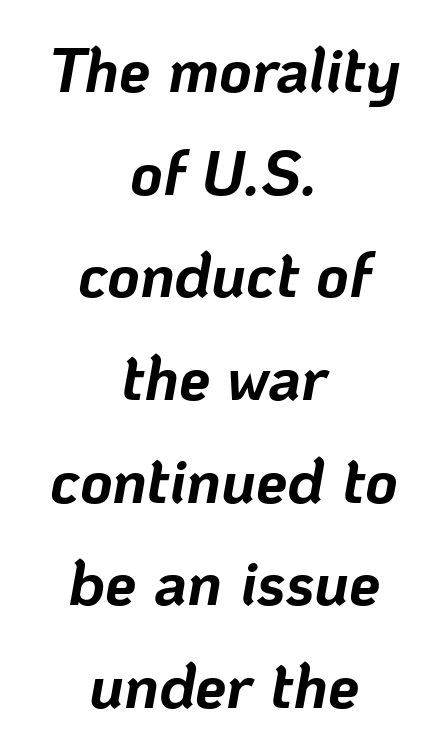
A full-strength bold gives these letters their thick strokes. Students, note that the glyphs here touch the page at normal intervals. These lines are rendered in a variable-pitch font. A clean baseline with only descenders dipping below it.
